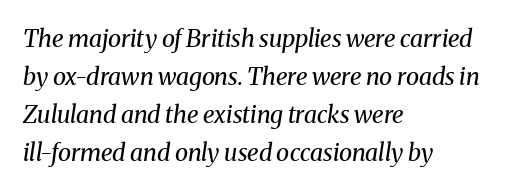
Q: Is the text bold? A: No.
Q: Is the text italic (slanted)? A: Yes, it leans right by about 8 degrees.
Q: Is the text underlined? A: No.
Q: How is the paragraph aligned? A: Left-aligned.
Q: Is the spacing between letters normal or unusually wide? A: Normal.
Q: Is the spacing between lines tight, normal or loose? A: Normal.
